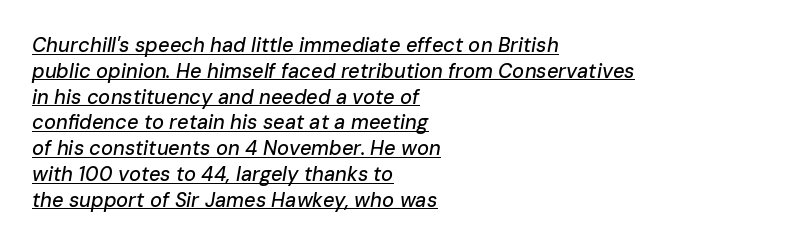
The image shows 20 px text type, italic (leaning right); set left-aligned, normal line spacing (1.29x), normal letter spacing, underlined.
